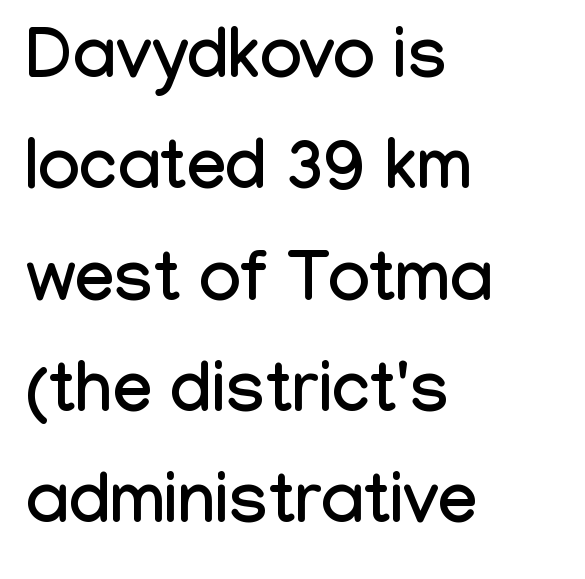
Q: Is the text italic (slanted)? A: No, it is upright.
Q: Is the typeface a serif or a sans-serif typeface? A: Sans-serif.
Q: Is the text underlined? A: No.
Q: How is the paragraph aligned? A: Left-aligned.
Q: Is the spacing between letters normal or unusually wide? A: Normal.
Q: Is the spacing between lines tight, normal or loose? A: Normal.
Q: Width (condensed, normal, or wide)? A: Condensed.
Q: Stroke contrast? A: Low.
Q: x-height? A: Medium.
Q: Monospaced? A: No.
